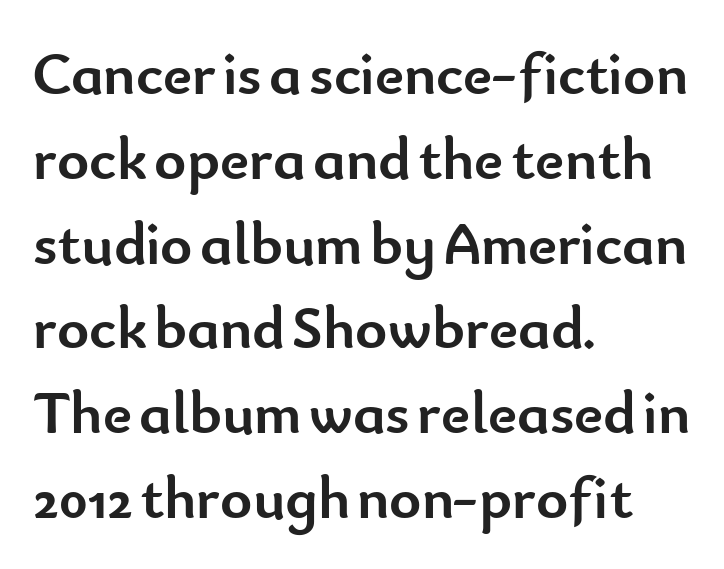
Line beginnings align vertically; line endings do not. Vertically, the passage feels balanced, rows spaced as you'd expect. Every stem runs plumb, perpendicular to the baseline. This rendering features lettering with no underline.
